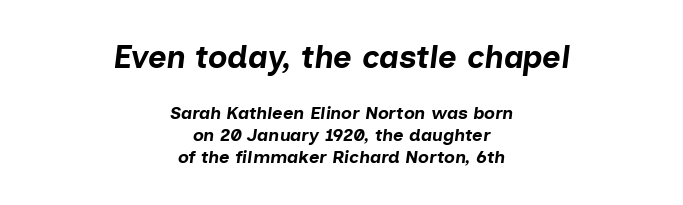
{"italic": "yes", "lean": "right", "slant_degrees": 7, "bold": "yes", "weight": "bold", "width": "normal", "stroke_contrast": "low", "x_height": "medium", "monospaced": "no", "underline": "no", "align": "center", "line_spacing_ratio": 1.21, "letter_spacing": "normal", "letter_spacing_em": 0.0, "larger_block": "first", "size_ratio": 1.78, "glyph_px": 32}
